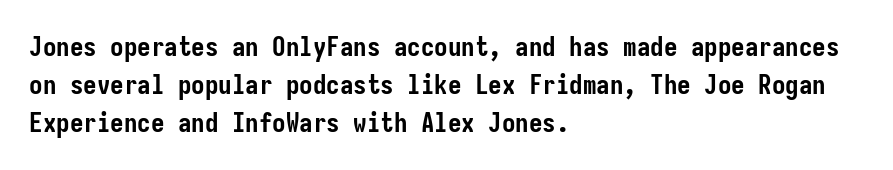
{"italic": "no", "bold": "yes", "underline": "no", "align": "left", "line_spacing": "normal", "line_spacing_ratio": 1.41, "letter_spacing": "normal", "letter_spacing_em": 0.0, "glyph_px": 27}
